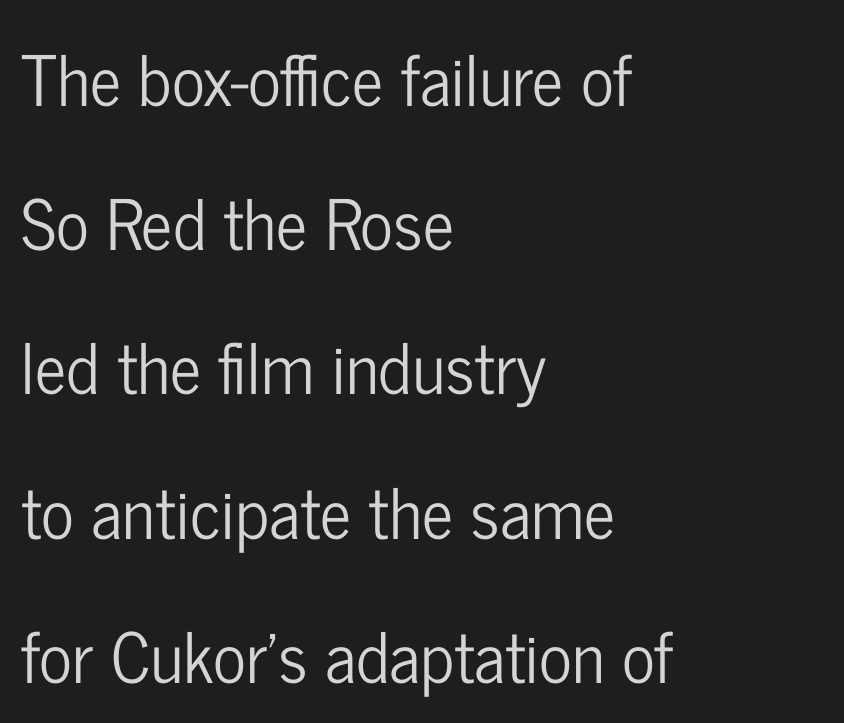
{"serif": "no", "italic": "no", "width": "condensed", "stroke_contrast": "low", "x_height": "medium", "monospaced": "no", "underline": "no", "align": "left", "line_spacing": "loose", "line_spacing_ratio": 2.09, "letter_spacing": "normal", "letter_spacing_em": 0.0, "glyph_px": 69}
